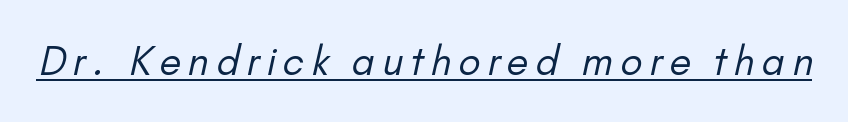
Somebody hit Ctrl+U on this one — the words are underlined. The face used here is proportionally spaced, like ordinary book or web type. The font family rendered here belongs to the sans-serif group. The typeface has the unassuming heft of standard copy or less.
